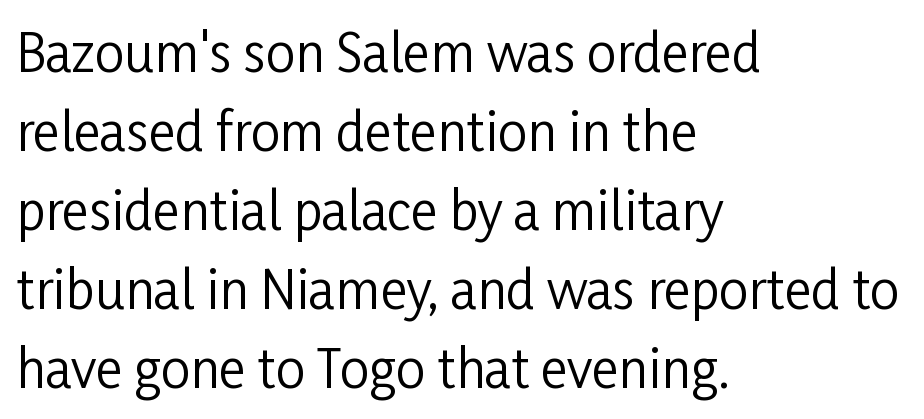
Teacher's note: observe the even left margin — that is flush-left alignment. Descenders hang freely into open space. Looks like regular typesetting: each glyph gets only the width it needs. The passage shown is not bold in any degree. Check where the strokes stop: nothing finishes them off — pure sans. The block of text has a typical density, with ordinary space between rows.
